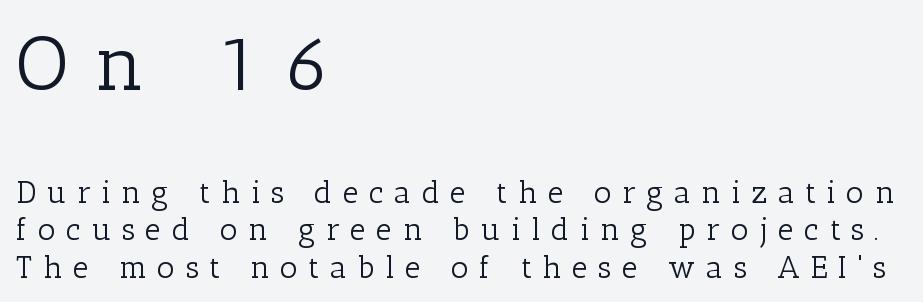
Q: Is the text bold? A: No.
Q: Is the text italic (slanted)? A: No, it is upright.
Q: Is the typeface a serif or a sans-serif typeface? A: Serif.
Q: Is the text underlined? A: No.
Q: How is the paragraph aligned? A: Left-aligned.
Q: Is the spacing between letters normal or unusually wide? A: Unusually wide.
Q: Which block of text is set in a larger size, the first (top) or the second (bottom)? A: The first (top) one.
Q: Width (condensed, normal, or wide)? A: Normal.
Q: Stroke contrast? A: Low.
Q: x-height? A: Medium.
Q: Monospaced? A: No.
